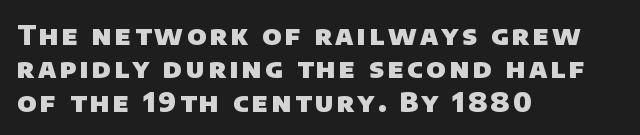
Q: Is the text bold? A: Yes.
Q: Is the text underlined? A: No.
Q: How is the paragraph aligned? A: Left-aligned.
